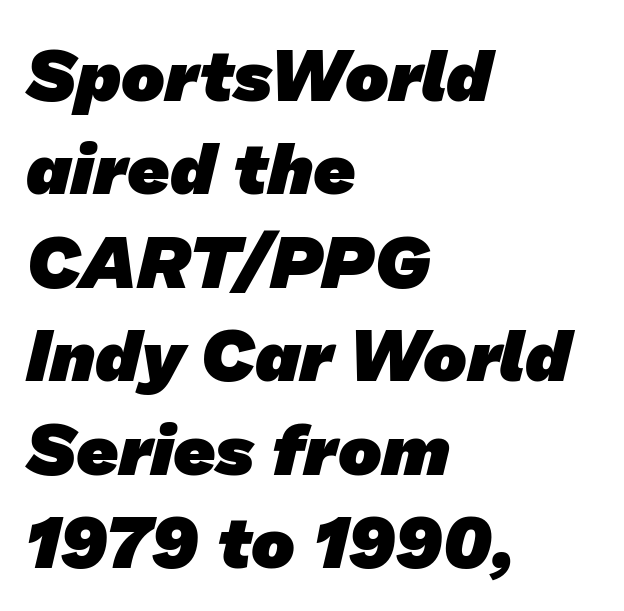
Q: Is the text bold? A: Yes.
Q: Is the typeface a serif or a sans-serif typeface? A: Sans-serif.
Q: Is the text underlined? A: No.
Q: How is the paragraph aligned? A: Left-aligned.
Q: Is the spacing between letters normal or unusually wide? A: Normal.
Q: Is the spacing between lines tight, normal or loose? A: Normal.
Q: Width (condensed, normal, or wide)? A: Normal.
Q: Stroke contrast? A: Low.
Q: x-height? A: Medium.
Q: Monospaced? A: No.
